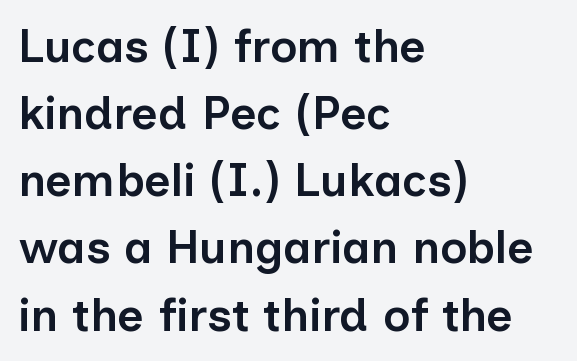
Q: Is the text bold? A: Semi-bold.
Q: Is the text italic (slanted)? A: No, it is upright.
Q: Is the typeface a serif or a sans-serif typeface? A: Sans-serif.
Q: Is the text underlined? A: No.
Q: How is the paragraph aligned? A: Left-aligned.
Q: Is the spacing between letters normal or unusually wide? A: Normal.
Q: Is the spacing between lines tight, normal or loose? A: Normal.
Q: Width (condensed, normal, or wide)? A: Normal.
Q: Stroke contrast? A: Low.
Q: x-height? A: Medium.
Q: Monospaced? A: No.
